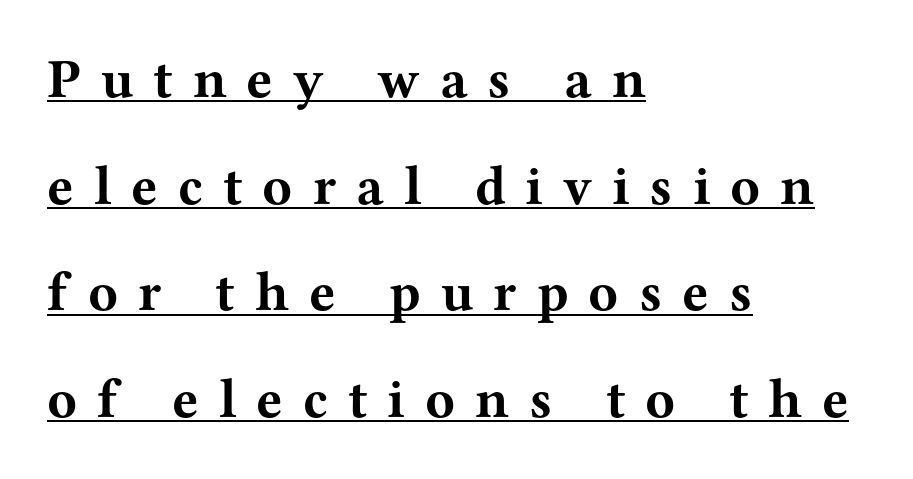
Q: Is the text bold? A: Yes.
Q: Is the text italic (slanted)? A: No, it is upright.
Q: Is the typeface a serif or a sans-serif typeface? A: Serif.
Q: Is the text underlined? A: Yes.
Q: How is the paragraph aligned? A: Left-aligned.
Q: Is the spacing between letters normal or unusually wide? A: Unusually wide.
Q: Is the spacing between lines tight, normal or loose? A: Loose.
Q: Width (condensed, normal, or wide)? A: Wide.
Q: Stroke contrast? A: Medium.
Q: x-height? A: Medium.
Q: Monospaced? A: No.
